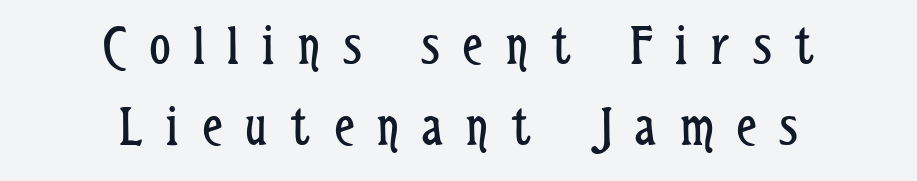
{"serif": "no", "italic": "no", "bold": "no", "weight": "regular", "width": "condensed", "stroke_contrast": "low", "x_height": "medium", "monospaced": "no", "underline": "no", "align": "center", "line_spacing": "normal", "line_spacing_ratio": 1.42, "letter_spacing": "wide", "letter_spacing_em": 0.41, "glyph_px": 57}
